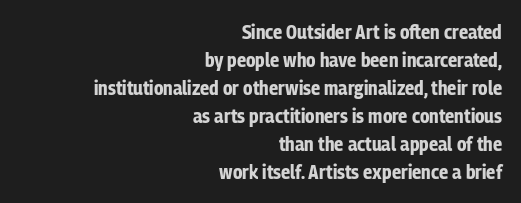
The image shows 20 px bold type, upright; set right-aligned, normal line spacing (1.4x), normal letter spacing, not underlined.
